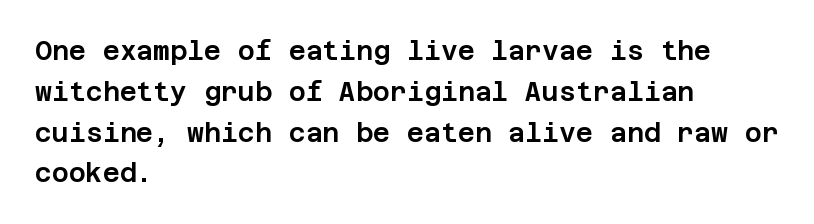
The space between consecutive lines is moderate. This sample uses plain, unmodified letter spacing. Layout note: lines flush left. No italicization has been applied; the sample stays upright. The passage shown is not underscored anywhere.
